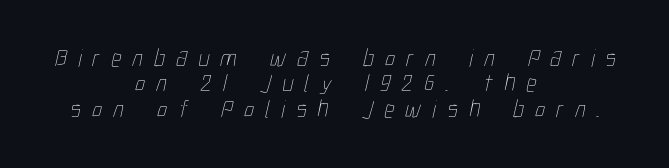
{"bold": "no", "underline": "no", "align": "center", "line_spacing": "tight", "line_spacing_ratio": 1.02, "letter_spacing": "wide", "letter_spacing_em": 0.45, "glyph_px": 25}
